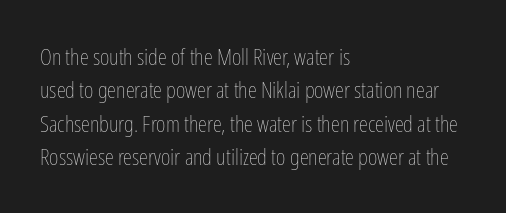
The image shows 23 px text type, upright; set left-aligned, normal line spacing (1.45x), normal letter spacing, not underlined.
